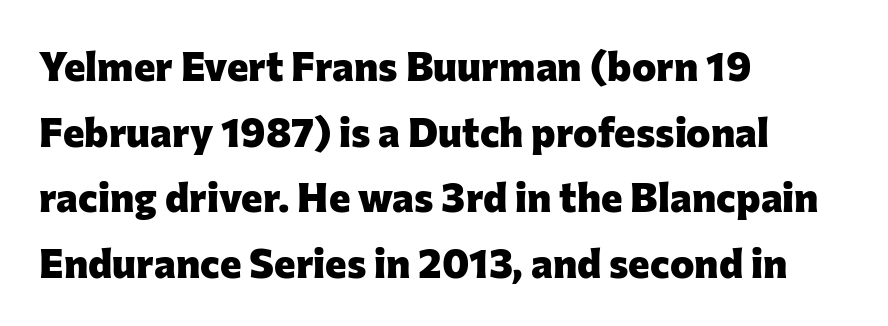
Q: Is the text bold? A: Yes.
Q: Is the text italic (slanted)? A: No, it is upright.
Q: Is the typeface a serif or a sans-serif typeface? A: Sans-serif.
Q: Is the text underlined? A: No.
Q: How is the paragraph aligned? A: Left-aligned.
Q: Is the spacing between letters normal or unusually wide? A: Normal.
Q: Is the spacing between lines tight, normal or loose? A: Normal.
Q: Width (condensed, normal, or wide)? A: Normal.
Q: Stroke contrast? A: Low.
Q: x-height? A: Medium.
Q: Monospaced? A: No.
